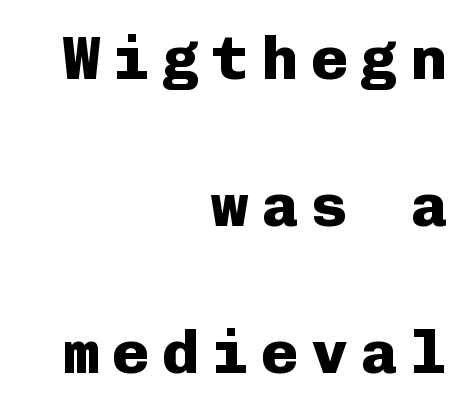
The image shows 62 px heavy sans-serif type, upright, monospaced; set right-aligned, loose line spacing (2.37x), unusually wide letter spacing (+0.2 em), not underlined; low stroke contrast and a medium x-height.
